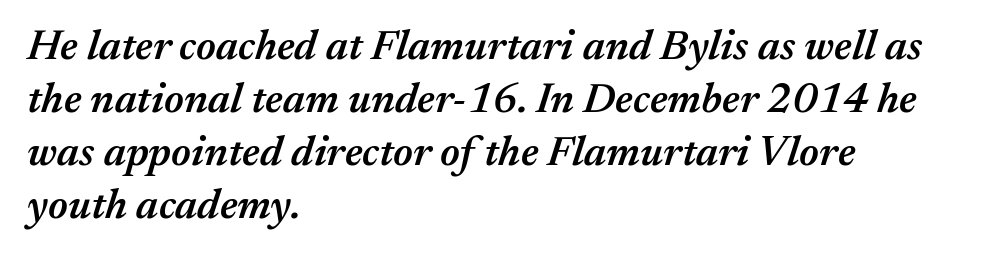
{"italic": "yes", "lean": "right", "slant_degrees": 17, "bold": "semi", "weight": "semibold", "width": "normal", "stroke_contrast": "medium", "x_height": "medium", "monospaced": "no", "underline": "no", "align": "left", "line_spacing_ratio": 1.23, "letter_spacing": "normal", "letter_spacing_em": 0.0, "glyph_px": 43}
